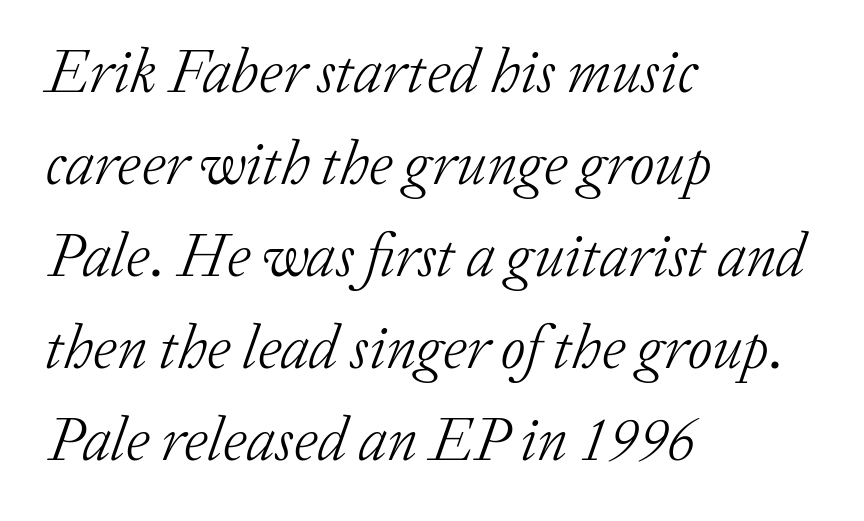
The image shows 61 px light serif type, italic (leaning right); set left-aligned, normal line spacing (1.51x), normal letter spacing, not underlined; low stroke contrast and a medium x-height.
